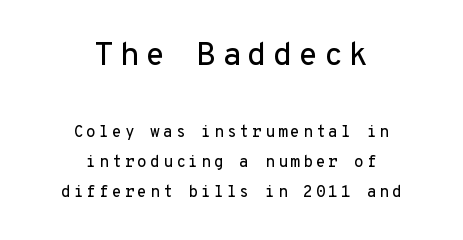
Q: Is the text italic (slanted)? A: No, it is upright.
Q: Is the typeface a serif or a sans-serif typeface? A: Sans-serif.
Q: Is the text underlined? A: No.
Q: How is the paragraph aligned? A: Centered.
Q: Which block of text is set in a larger size, the first (top) or the second (bottom)? A: The first (top) one.
Q: Width (condensed, normal, or wide)? A: Normal.
Q: Stroke contrast? A: Low.
Q: x-height? A: Medium.
Q: Monospaced? A: Yes.
